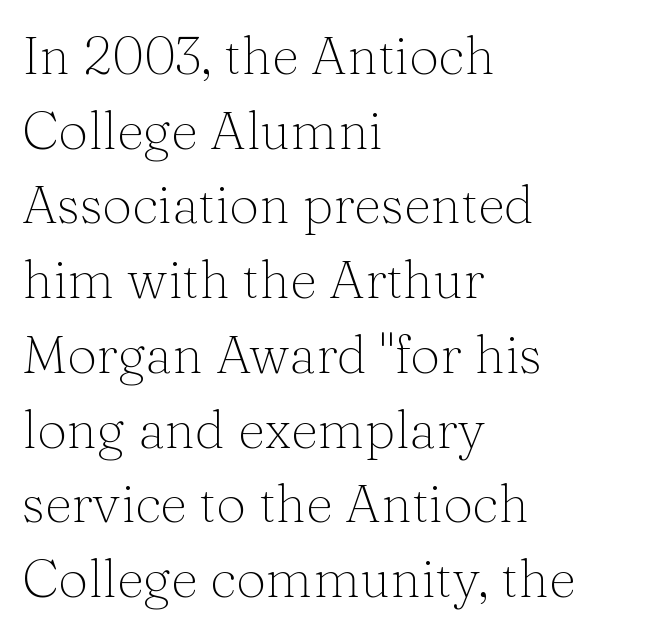
Casual observation: everything's shoved over to the left. This sample has the flowing, uneven cadence of proportional lettering. This is roman type, the default non-slanted kind. Caption: face not bold, strokes unweighted. Vertical spacing — default.
